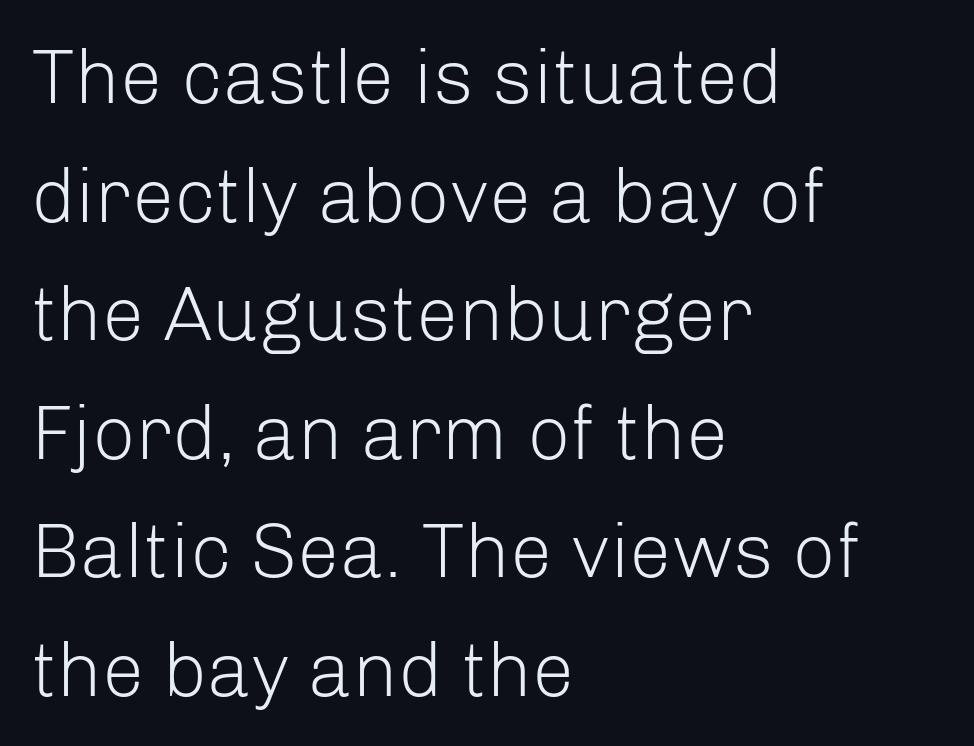
The image shows 76 px light sans-serif type, upright; set left-aligned, normal line spacing (1.56x), normal letter spacing, not underlined; low stroke contrast and a medium x-height.
